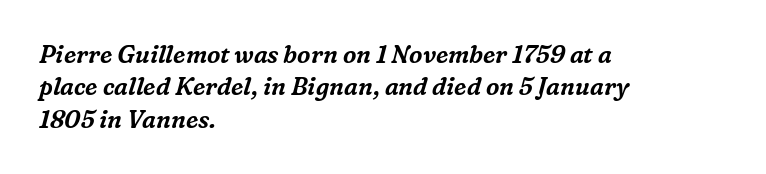
{"italic": "yes", "lean": "right", "slant_degrees": 16, "underline": "no", "align": "left", "line_spacing": "normal", "line_spacing_ratio": 1.35, "letter_spacing": "normal", "letter_spacing_em": 0.0, "glyph_px": 24}
